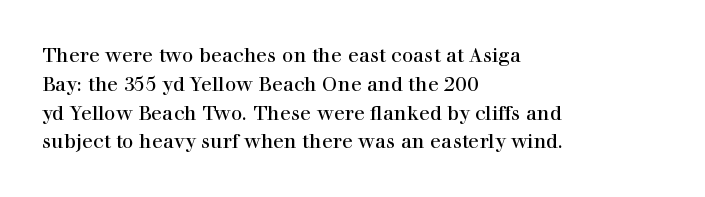
Vertical strokes here are truly vertical. The typesetting does not lean heavy: it is not bold. These lines keep a tight, regular rhythm from letter to letter. Anything drawn beneath the words? Only blank space. The designer left line spacing at the default. Caption: multi-line text, flush left, ragged right.
